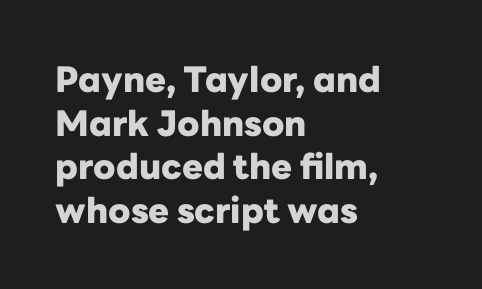
The image shows 35 px heavy sans-serif type, upright; set left-aligned, normal line spacing (1.25x), normal letter spacing, not underlined; low stroke contrast and a medium x-height.
